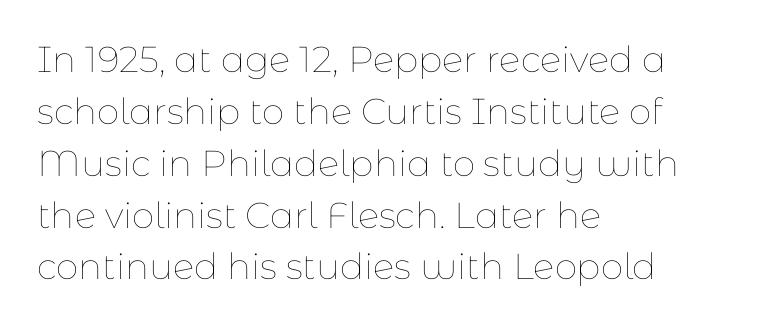
The lettering stays uniformly vertical, giving the passage a roman look. Standard letterfit; no display-style spreading of the glyphs. The weight would be labelled regular, book, light, or lighter still. The passage shown is typed in a proportional face where columns would drift.
